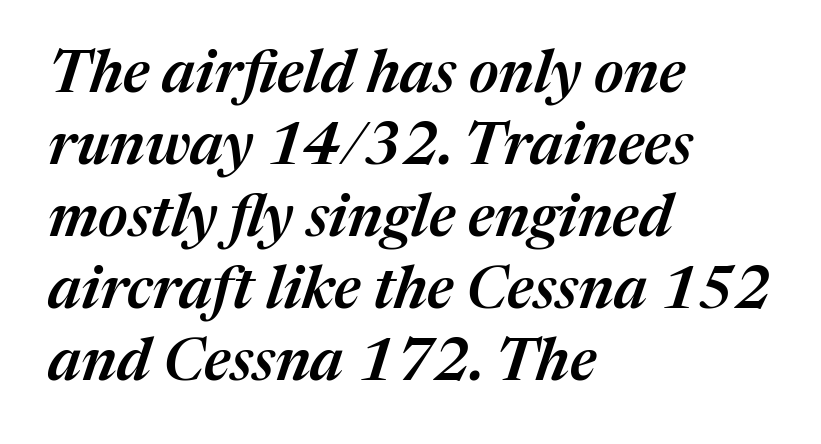
The image shows 59 px semibold type, italic (leaning right); set left-aligned, line spacing 1.22x, normal letter spacing, not underlined; medium stroke contrast and a medium x-height.
